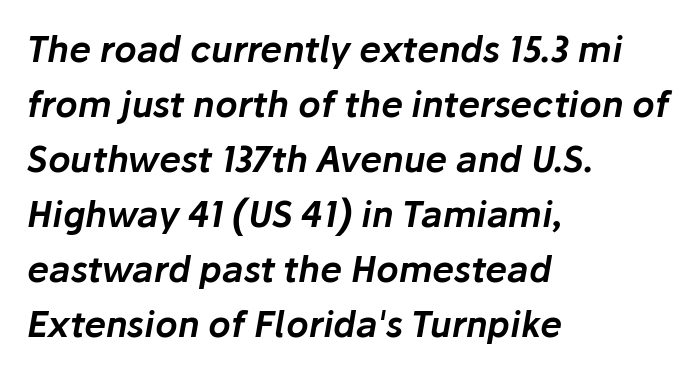
{"italic": "yes", "lean": "right", "slant_degrees": 10, "width": "normal", "stroke_contrast": "low", "x_height": "medium", "monospaced": "no", "underline": "no", "align": "left", "line_spacing": "normal", "line_spacing_ratio": 1.57, "letter_spacing": "normal", "letter_spacing_em": 0.0, "glyph_px": 35}
